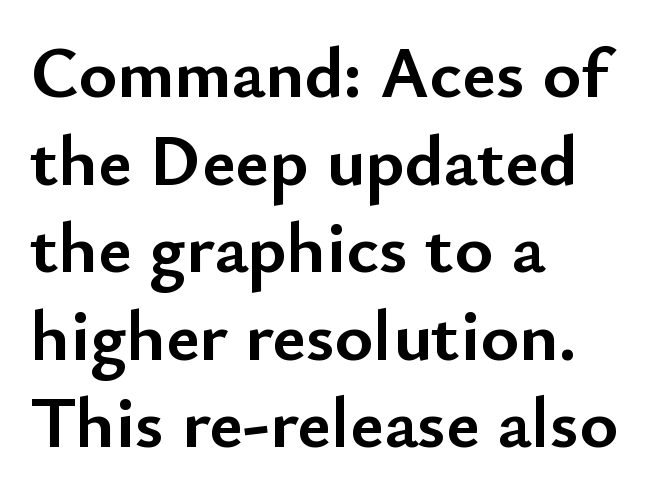
Q: Is the text bold? A: Yes.
Q: Is the text italic (slanted)? A: No, it is upright.
Q: Is the typeface a serif or a sans-serif typeface? A: Sans-serif.
Q: Is the text underlined? A: No.
Q: How is the paragraph aligned? A: Left-aligned.
Q: Is the spacing between letters normal or unusually wide? A: Normal.
Q: Width (condensed, normal, or wide)? A: Normal.
Q: Stroke contrast? A: Low.
Q: x-height? A: Small.
Q: Monospaced? A: No.
